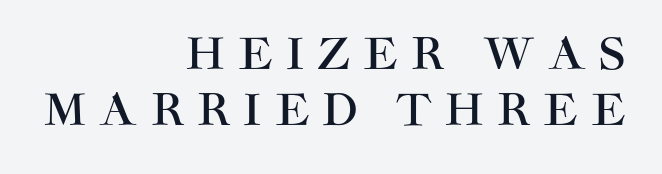
{"serif": "no", "italic": "no", "width": "normal", "stroke_contrast": "high", "x_height": "large", "monospaced": "no", "underline": "no", "align": "right", "line_spacing": "normal", "line_spacing_ratio": 1.3, "letter_spacing": "wide", "letter_spacing_em": 0.31, "glyph_px": 43}
